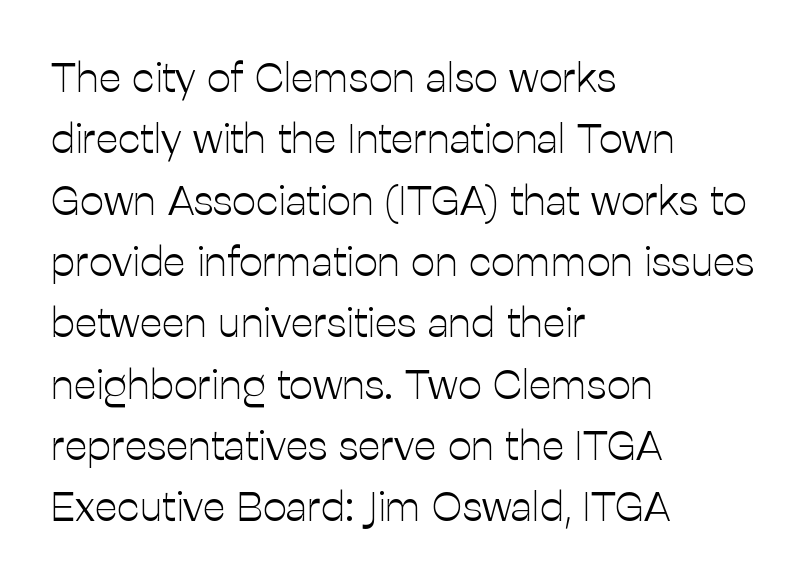
{"serif": "no", "italic": "no", "bold": "no", "weight": "light", "width": "normal", "stroke_contrast": "low", "x_height": "medium", "monospaced": "no", "underline": "no", "align": "left", "line_spacing": "normal", "line_spacing_ratio": 1.46, "letter_spacing": "normal", "letter_spacing_em": 0.0, "glyph_px": 42}
